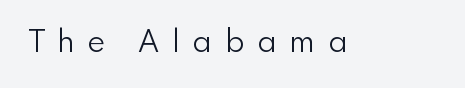
Nothing sits at the stroke ends, so this counts as sans-serif. The line texture is sparse and dotted thanks to wide tracking. The type sits square on the baseline with zero lean. Spacing verdict: proportional, widths tailored to each character. The strokes are not fattened; the text isn't bold. The words here are not underlined.
